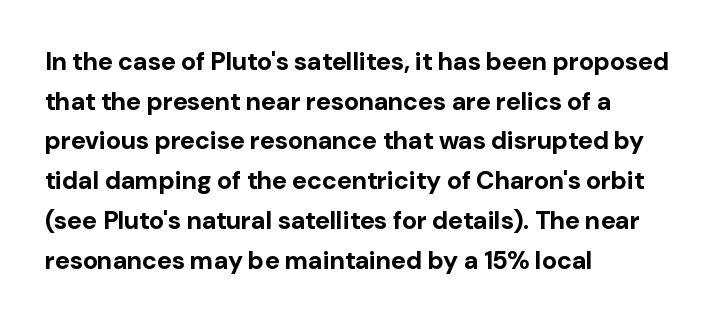
The words here are not underlined. Glyph-to-glyph distance matches everyday printed text. The rows are spaced the way most documents space them. The lettering holds an erect, upright posture throughout. Heavy-handed strokes throughout: this text is bold. Which margin do the lines hug? The left one — the right edge is uneven.
